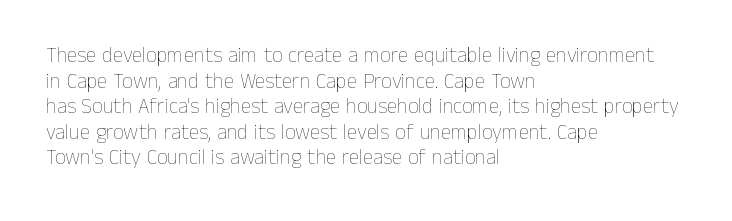
The image shows 21 px text type, upright; set left-aligned, line spacing 1.22x, normal letter spacing, not underlined.
